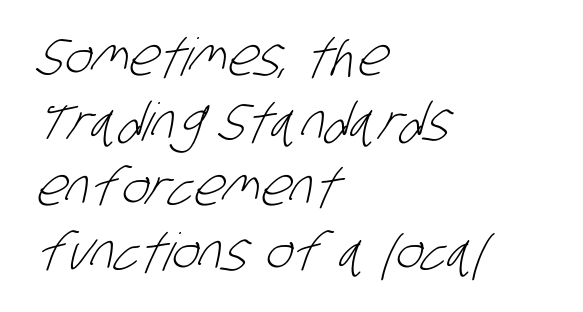
{"serif": "no", "bold": "no", "weight": "light", "width": "condensed", "stroke_contrast": "low", "x_height": "large", "monospaced": "no", "underline": "no", "align": "left", "line_spacing": "normal", "line_spacing_ratio": 1.25, "letter_spacing": "normal", "letter_spacing_em": 0.0, "glyph_px": 52}
